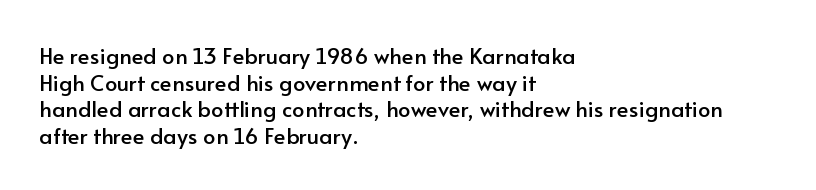
{"italic": "no", "underline": "no", "align": "left", "line_spacing_ratio": 1.21, "letter_spacing": "normal", "letter_spacing_em": 0.0, "glyph_px": 22}
